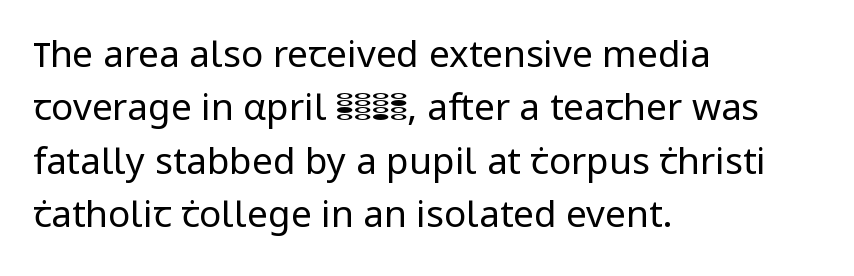
The string is rendered with underlining switched off. The typesetting does not lean heavy: it is not bold. A typesetter would label this face a sans. These lines stack with their left ends in a neat column. Reading down the column, the eye jumps a familiar distance to each next line.
